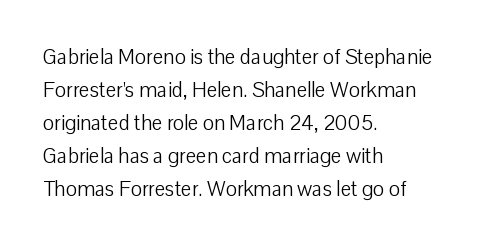
No italicization has been applied; the sample stays upright. This rendering features lettering with no underline. Summary of weight: not heavy and not bold. The typesetter chose a ragged-right arrangement here. The vertical gap from one line to the next is medium.
